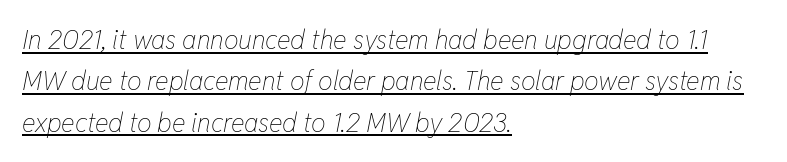
The image shows 26 px text type, italic (leaning right); set left-aligned, normal line spacing (1.59x), normal letter spacing, underlined.
